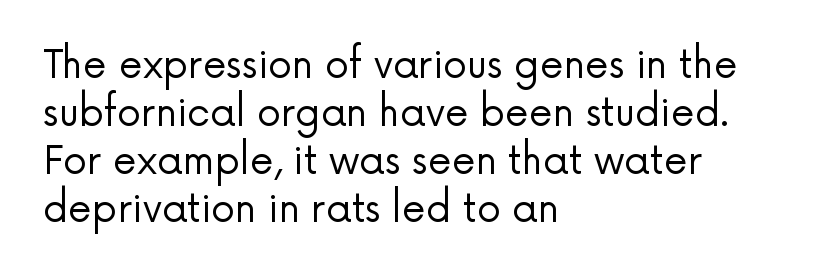
Vertical strokes here are truly vertical. Here the designer chose a conventional face with non-uniform glyph widths. A light-to-regular cut is what we see here. If you drew a ruler down the left edge, every line would touch it. The rendering keeps characters at their native spacing. Check where the strokes stop: nothing finishes them off — pure sans.
